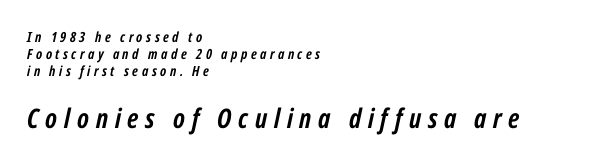
This rendering widens character spacing well past its baseline value. The axis of the letterforms is tilted away from vertical. The specimen omits any rule beneath the text block's lines. The following chunk of copy outweighs the initial chunk in type size. Leftover space on each line is placed entirely after the last word.
